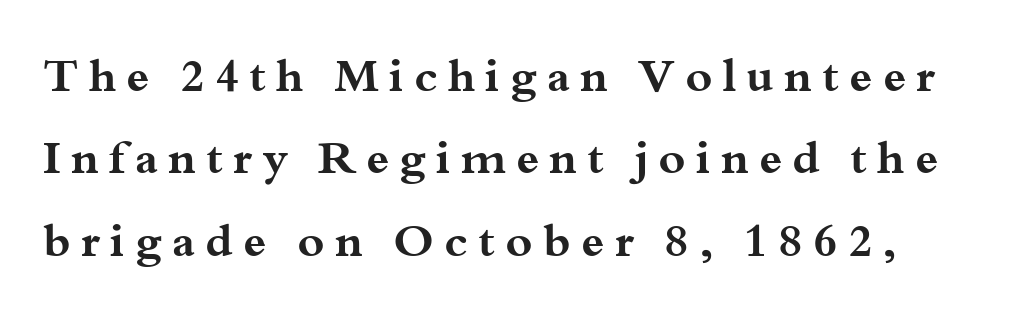
Q: Is the text bold? A: Yes.
Q: Is the text italic (slanted)? A: No, it is upright.
Q: Is the typeface a serif or a sans-serif typeface? A: Serif.
Q: Is the text underlined? A: No.
Q: Is the spacing between letters normal or unusually wide? A: Unusually wide.
Q: Width (condensed, normal, or wide)? A: Wide.
Q: Stroke contrast? A: Medium.
Q: x-height? A: Small.
Q: Monospaced? A: No.
